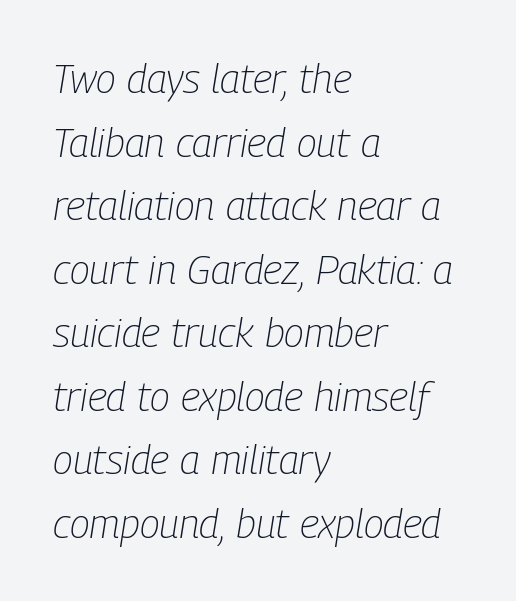
{"italic": "yes", "lean": "right", "slant_degrees": 9, "bold": "no", "weight": "light", "width": "condensed", "stroke_contrast": "low", "x_height": "medium", "monospaced": "no", "underline": "no", "align": "left", "line_spacing": "normal", "line_spacing_ratio": 1.55, "letter_spacing": "normal", "letter_spacing_em": 0.0, "glyph_px": 41}
